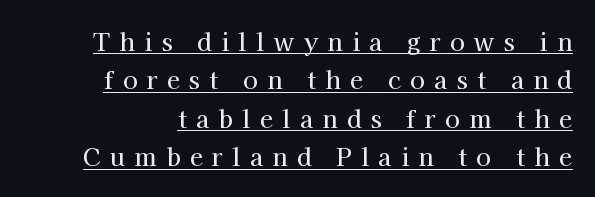
{"italic": "no", "underline": "yes", "line_spacing": "normal", "line_spacing_ratio": 1.6, "letter_spacing": "wide", "letter_spacing_em": 0.39, "glyph_px": 24}
